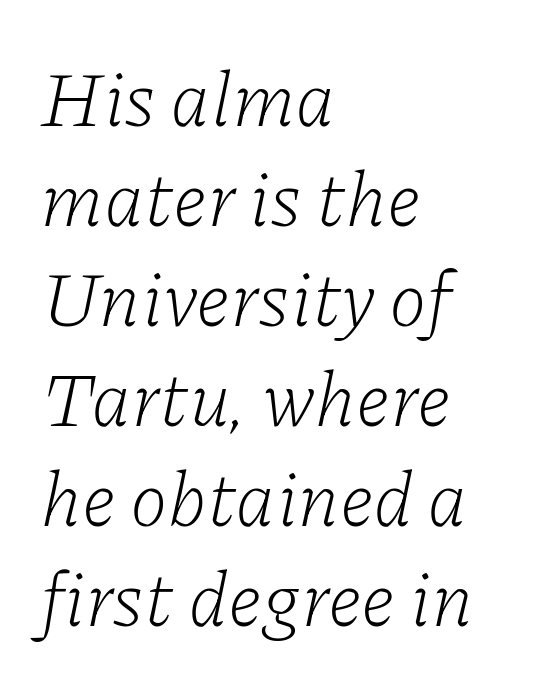
Q: Is the text bold? A: No.
Q: Is the text italic (slanted)? A: Yes, it leans right by about 11 degrees.
Q: Is the typeface a serif or a sans-serif typeface? A: Serif.
Q: Is the text underlined? A: No.
Q: How is the paragraph aligned? A: Left-aligned.
Q: Is the spacing between letters normal or unusually wide? A: Normal.
Q: Is the spacing between lines tight, normal or loose? A: Normal.
Q: Width (condensed, normal, or wide)? A: Normal.
Q: Stroke contrast? A: Low.
Q: x-height? A: Medium.
Q: Monospaced? A: No.
